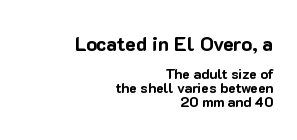
{"italic": "no", "bold": "yes", "underline": "no", "align": "right", "line_spacing": "tight", "line_spacing_ratio": 0.99, "letter_spacing": "normal", "letter_spacing_em": 0.0, "larger_block": "first", "size_ratio": 1.43, "glyph_px": 20}
